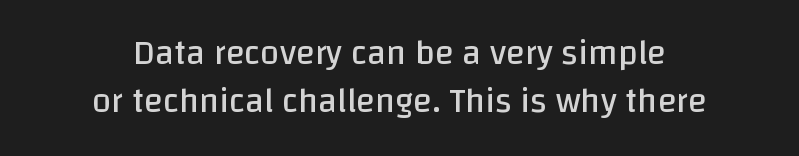
Characters follow at the spacing the type designer built in. Is there much room between lines? A standard amount, neither cramped nor airy. Unlike italic type, these characters show no tilt at all. The words here are not underlined. Spacing verdict: proportional, widths tailored to each character.
